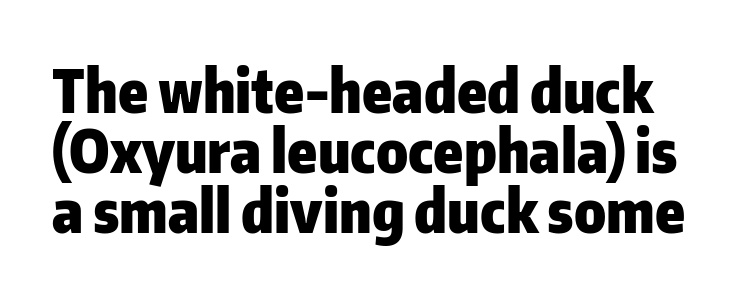
The space directly below the letters is spotless. A typesetter would call this zero additional tracking. A typesetter would mark this as roman, not italic. The font is running at its bold setting.
